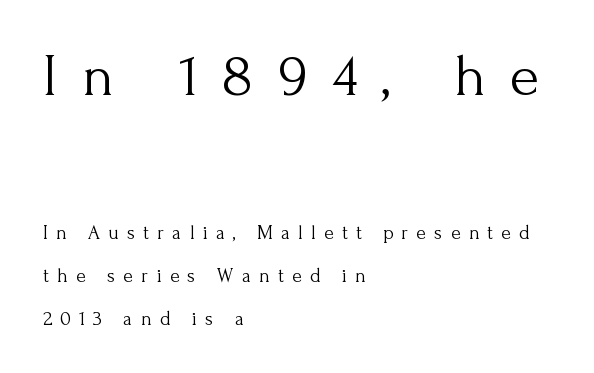
Is this a heavy cut? Hardly; it is regular or lighter. Type size steps down from the first block to the second. Do the characters align in a grid? No, the font is proportional. Old-style or modern, the face here clearly has serifs. Short note: letters widely spaced. The baseline area is clear.
